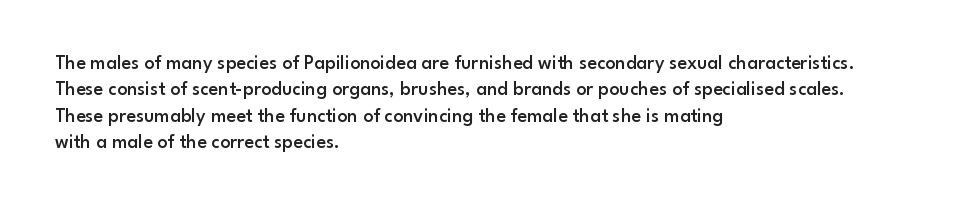
Q: Is the text bold? A: Semi-bold.
Q: Is the text italic (slanted)? A: No, it is upright.
Q: Is the text underlined? A: No.
Q: How is the paragraph aligned? A: Left-aligned.
Q: Is the spacing between letters normal or unusually wide? A: Normal.
Q: Is the spacing between lines tight, normal or loose? A: Normal.
